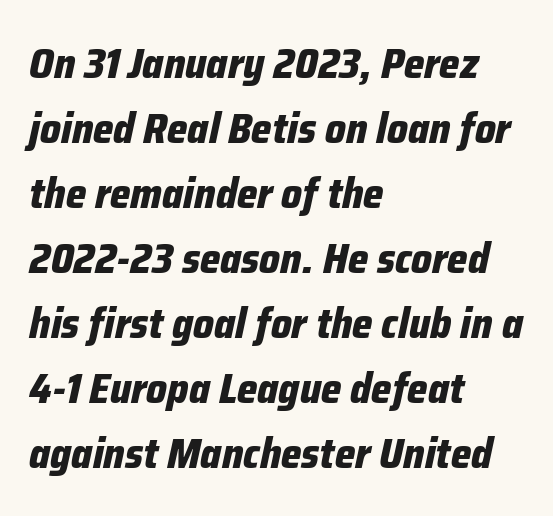
The image shows 43 px bold, condensed type, italic (leaning right); set left-aligned, normal line spacing (1.51x), normal letter spacing, not underlined; low stroke contrast and a medium x-height.
